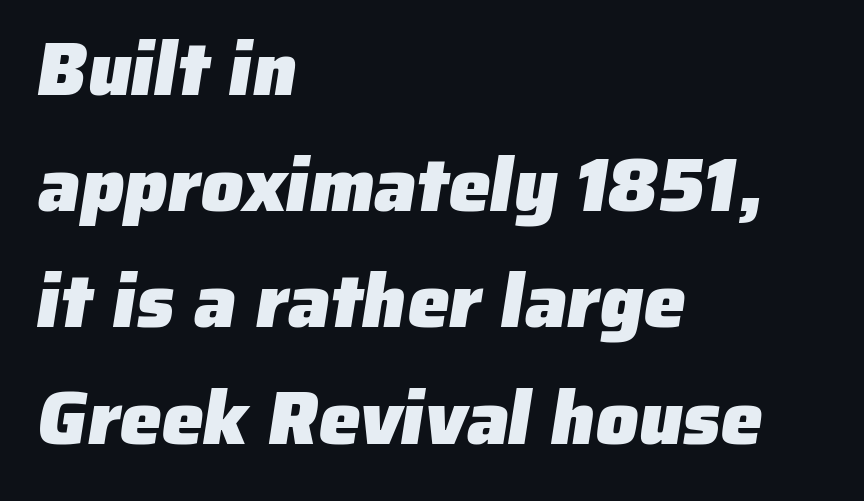
The image shows 75 px heavy sans-serif type; set left-aligned, normal line spacing (1.55x), normal letter spacing, not underlined; low stroke contrast and a medium x-height.
